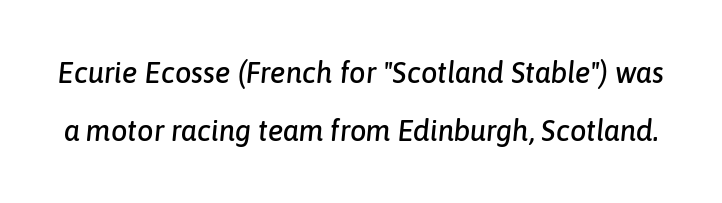
{"italic": "yes", "lean": "right", "slant_degrees": 6, "width": "normal", "stroke_contrast": "low", "x_height": "medium", "monospaced": "no", "underline": "no", "line_spacing": "loose", "line_spacing_ratio": 1.99, "letter_spacing": "normal", "letter_spacing_em": 0.0, "glyph_px": 29}
